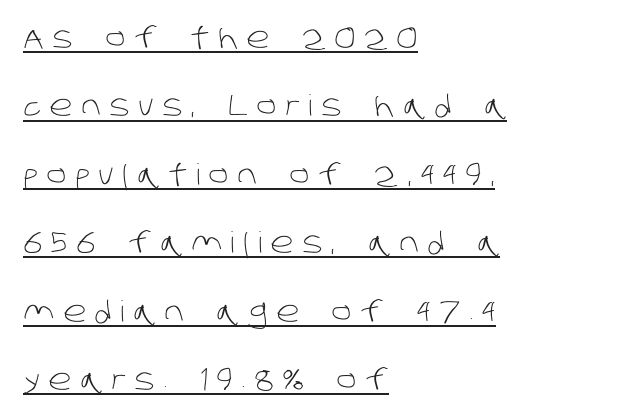
This sample carries an underscore along the baseline area. In CSS terms this would be text-align: left. These lines are rendered in a variable-pitch font. Are there feet on the stems? There aren't — it's a sans. One glance says open: line gaps are wider than usual. Caption: expanded tracking, letters set apart.
